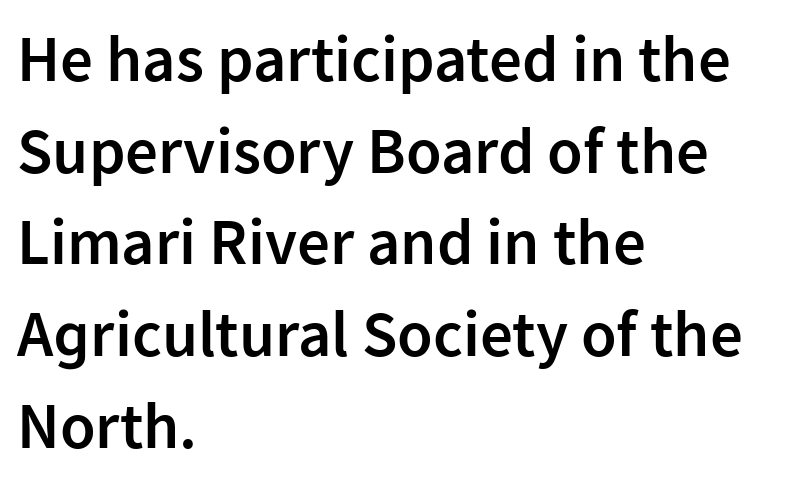
The gap between lines stays unmarked. Proportional: the letters do not fall into vertical columns. Summary of vertical rhythm: regular, with standard interline spacing. Here the glyphs are tracked normally, forming tight word shapes. The type sits square on the baseline with zero lean. Its strokes are somewhat broadened, the hallmark of semibold type.
